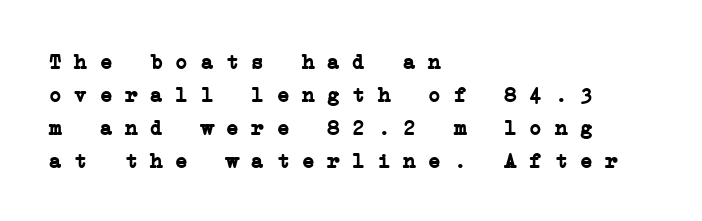
Compared with a centered layout, this one pins lines to the left instead. Letter spacing: default. Type without underlining. Heavy-handed strokes throughout: this text is bold. Students, observe: this is what conventionally led text looks like.
